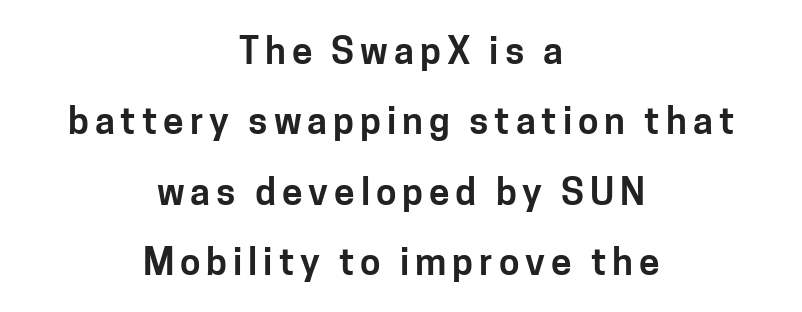
Layout note: lines centered. This sample uses a sans-serif face. The type sits square on the baseline with zero lean. Just letters on the line, the space beneath them empty.
